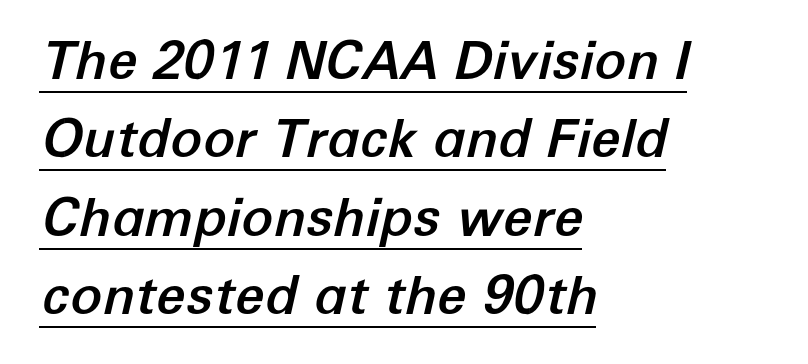
Leading: standard. Spacing verdict: proportional, widths tailored to each character. The tracking reads as untouched default to a designer's eye. Italic: yes, the glyphs are oblique. This rendering uses left alignment, leaving the right contour irregular. These characters rest on top of a visible drawn line.
